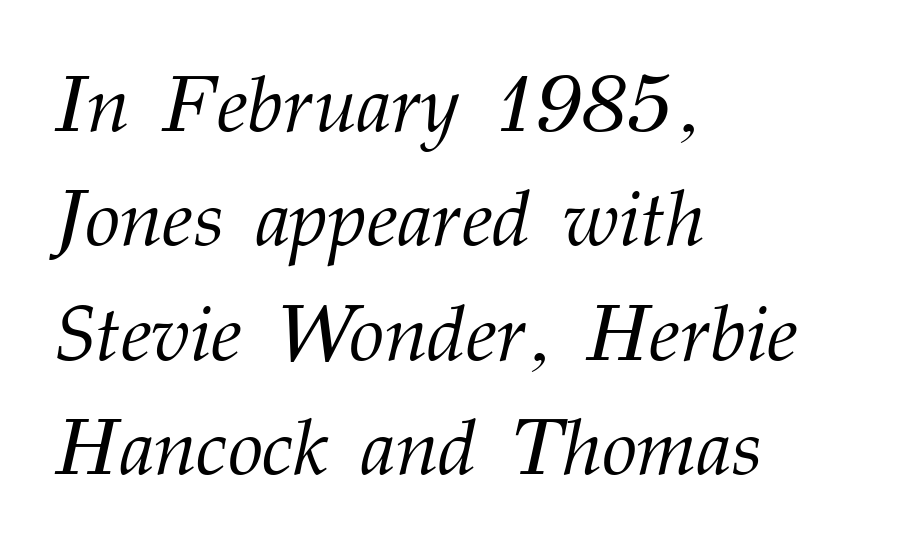
The block of text has a typical density, with ordinary space between rows. This rendering uses left alignment, leaving the right contour irregular. Here the designer chose a conventional face with non-uniform glyph widths. The typeface has the unassuming heft of standard copy or less. Regarding serifs, this sample has them. You can tell it's italic because the verticals aren't actually vertical.
